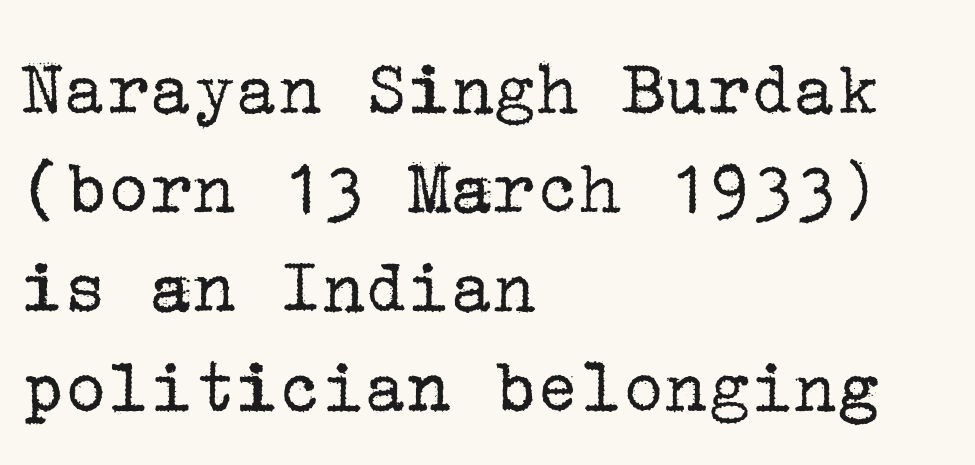
Check the space under the baseline: it is left empty. Short note: letters normally spaced. Do the letters lean? They stand straight. No chunkiness to these letters — they're not bold. Small tapered or slab feet sit at the stroke ends, so this counts as serif. This sample is left-justified, so line endings fall wherever the words run out.
